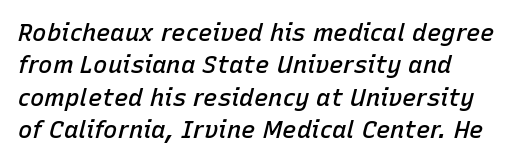
Horizontally, the lines are justified to the leading edge only. This sample keeps an unexceptional amount of space between lines. The axis of the letterforms is tilted away from vertical. Strokes here are thickened, but only to semibold level.
